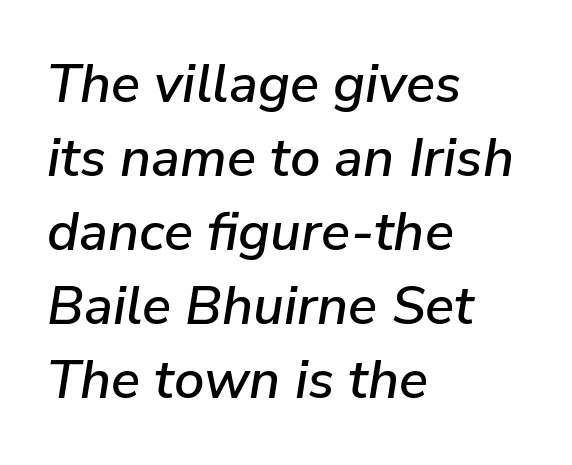
{"italic": "yes", "lean": "right", "slant_degrees": 9, "width": "normal", "stroke_contrast": "low", "x_height": "medium", "monospaced": "no", "underline": "no", "align": "left", "line_spacing": "normal", "line_spacing_ratio": 1.37, "letter_spacing": "normal", "letter_spacing_em": 0.0, "glyph_px": 54}
